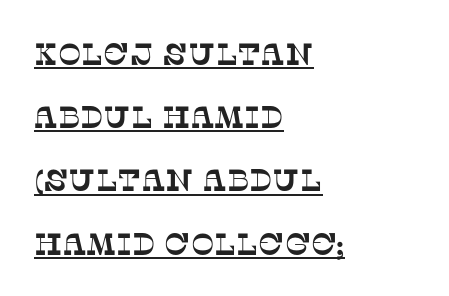
{"serif": "yes", "width": "normal", "stroke_contrast": "low", "x_height": "large", "monospaced": "no", "underline": "yes", "align": "left", "line_spacing": "loose", "line_spacing_ratio": 2.04, "letter_spacing": "normal", "letter_spacing_em": 0.0, "glyph_px": 31}
